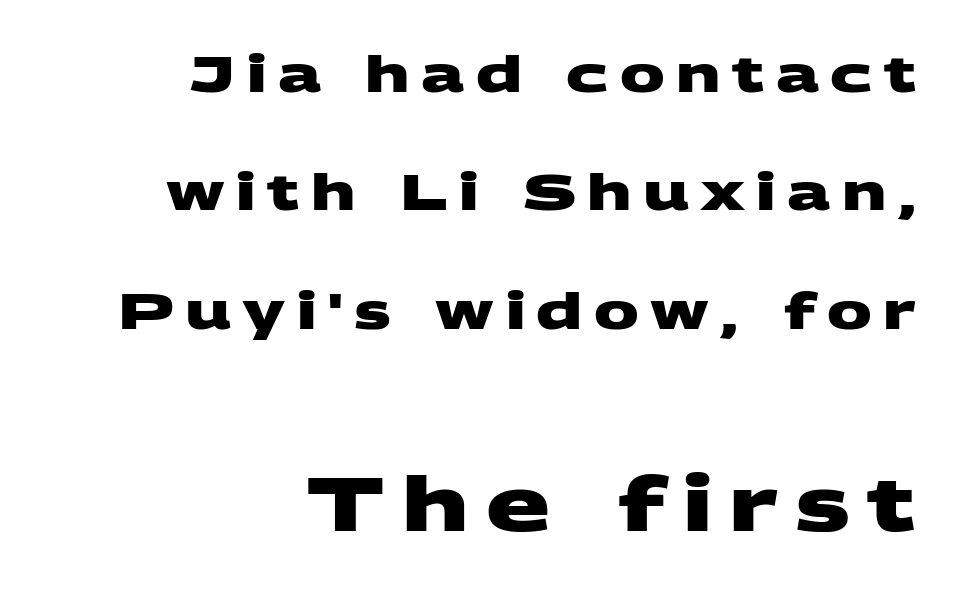
Letters rest on an invisible, unmarked baseline. The gaps between neighbouring characters are conspicuously large. A student would notice the bottom passage is typeset larger than what precedes it. Notice how thick the strokes are: this is what a full bold looks like. This rendering uses right alignment, leaving the left contour irregular. Each letter keeps its own natural width here, so spacing adapts to shape.
